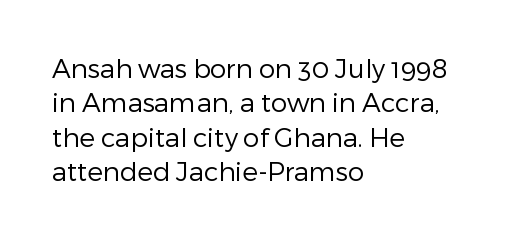
Q: Is the text bold? A: No.
Q: Is the text italic (slanted)? A: No, it is upright.
Q: Is the text underlined? A: No.
Q: How is the paragraph aligned? A: Left-aligned.
Q: Is the spacing between letters normal or unusually wide? A: Normal.
Q: Is the spacing between lines tight, normal or loose? A: Normal.
